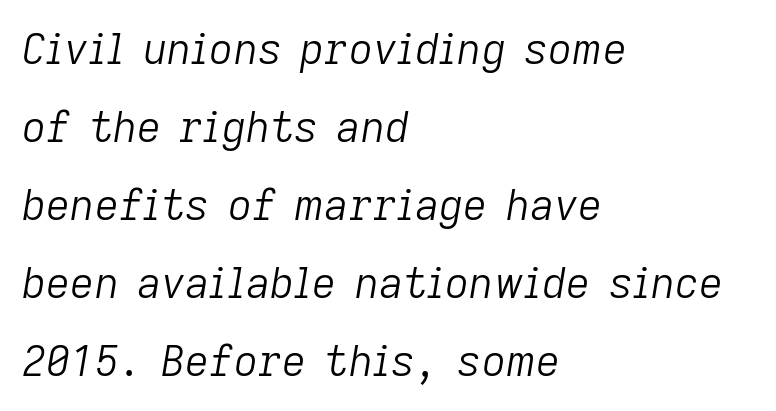
Q: Is the text bold? A: No.
Q: Is the text italic (slanted)? A: Yes, it leans right by about 9 degrees.
Q: Is the text underlined? A: No.
Q: How is the paragraph aligned? A: Left-aligned.
Q: Is the spacing between letters normal or unusually wide? A: Normal.
Q: Width (condensed, normal, or wide)? A: Normal.
Q: Stroke contrast? A: Low.
Q: x-height? A: Medium.
Q: Monospaced? A: No.
